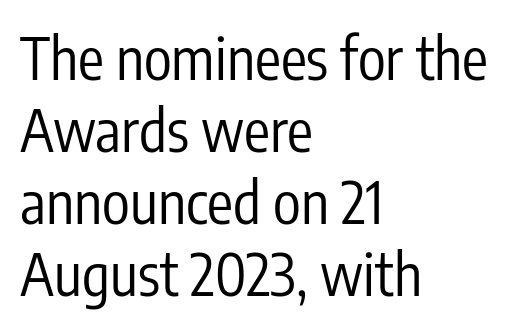
The image shows 58 px regular-weight, condensed sans-serif type, upright; set left-aligned, line spacing 1.24x, normal letter spacing, not underlined; low stroke contrast and a medium x-height.
